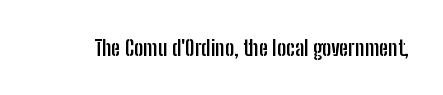
Q: Is the text bold? A: Yes.
Q: Is the text italic (slanted)? A: No, it is upright.
Q: Is the text underlined? A: No.
Q: Is the spacing between letters normal or unusually wide? A: Normal.
